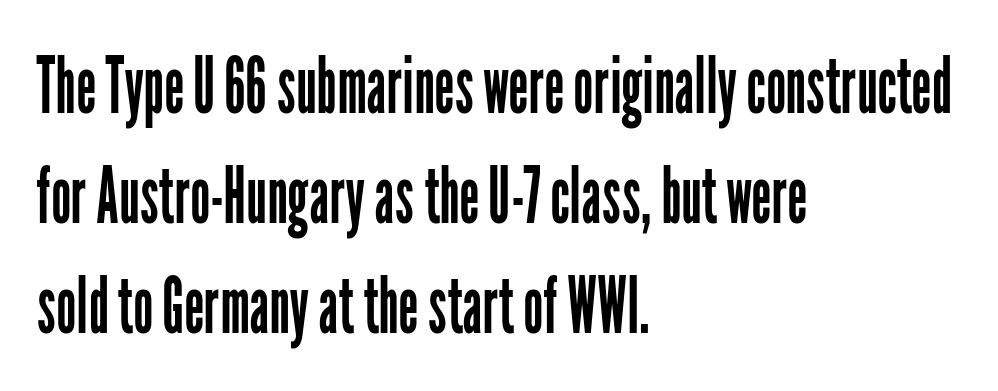
The typesetting does not lean heavy: it is not bold. The setting favours the left margin, as ordinary paragraphs usually do. Notice how the stems are strictly vertical — no italics here. Whoever set this chose a conventional vertical rhythm. Grotesque or geometric, the face here clearly has no serifs. Descenders hang freely into open space.
